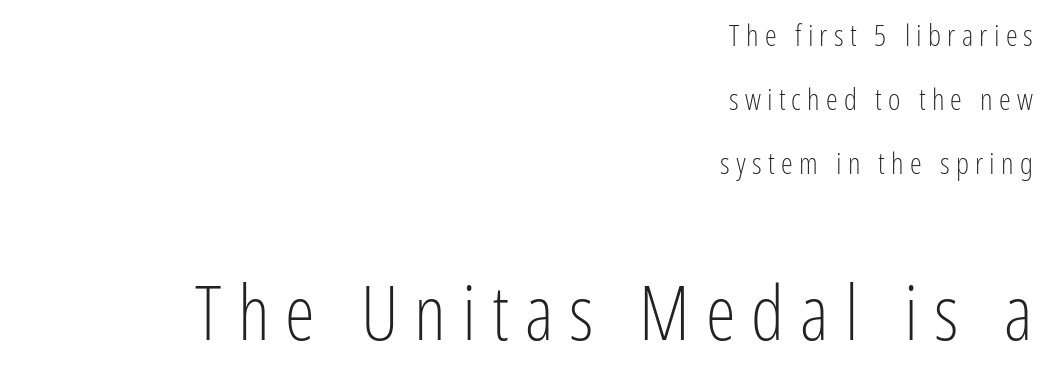
The typesetting does not lean heavy: it is not bold. The rendering uses a large line-height, opening up the rows. Posture: vertical. The ragged edge is on the left, which tells us the setting is flush right.
